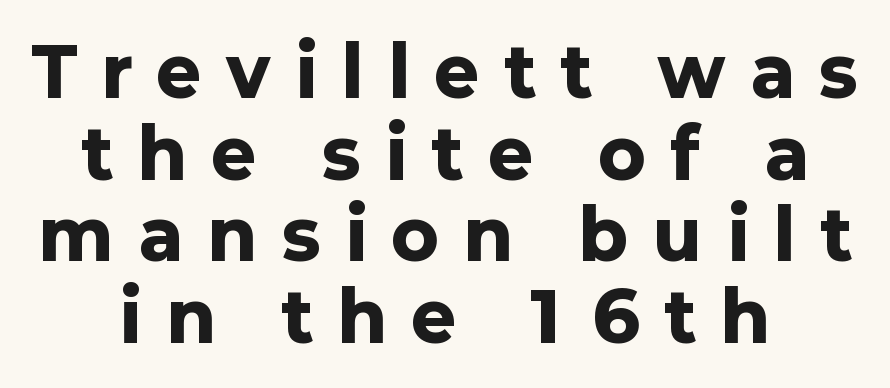
{"serif": "no", "italic": "no", "bold": "yes", "weight": "heavy", "width": "normal", "stroke_contrast": "low", "x_height": "medium", "monospaced": "no", "underline": "no", "align": "center", "line_spacing_ratio": 1.2, "letter_spacing": "wide", "letter_spacing_em": 0.38, "glyph_px": 68}
